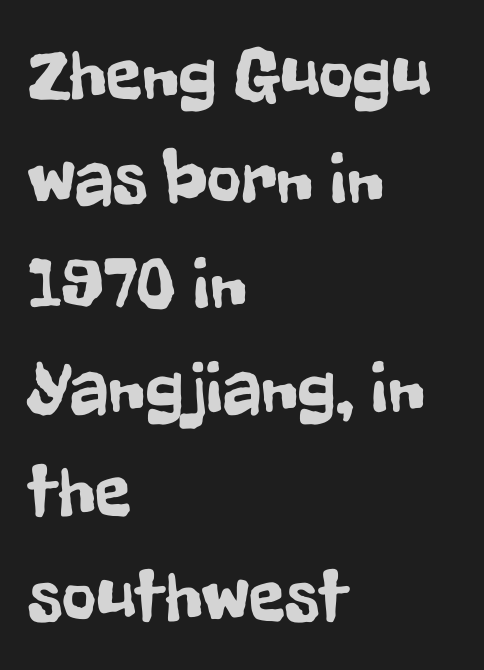
{"serif": "no", "italic": "no", "width": "condensed", "stroke_contrast": "low", "x_height": "medium", "monospaced": "no", "underline": "no", "align": "left", "line_spacing": "normal", "line_spacing_ratio": 1.41, "letter_spacing": "normal", "letter_spacing_em": 0.0, "glyph_px": 74}
